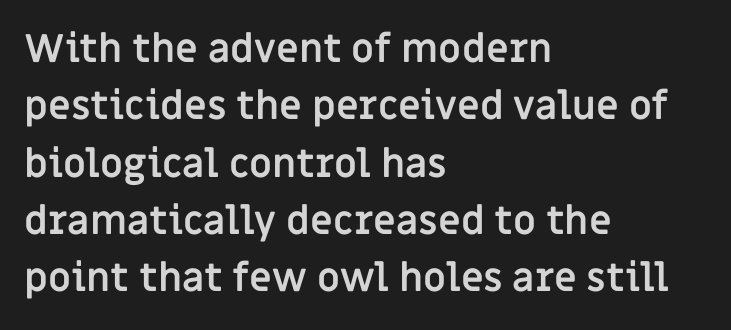
The image shows 39 px semibold sans-serif type, upright; set left-aligned, normal line spacing (1.47x), normal letter spacing, not underlined; low stroke contrast and a large x-height.
